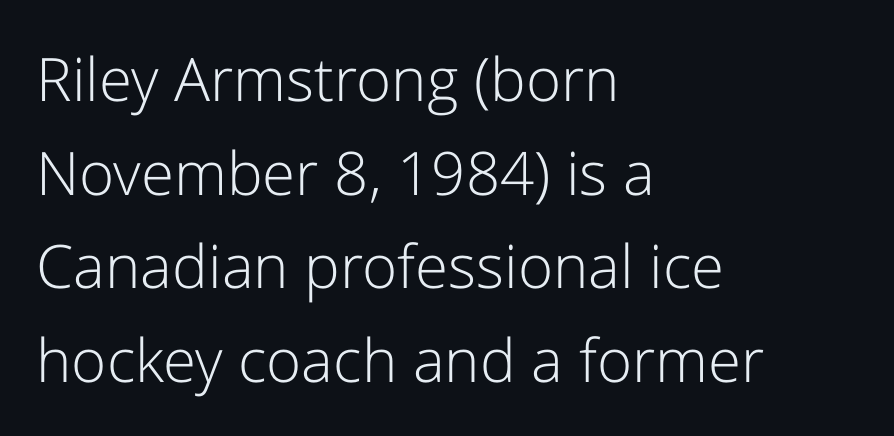
Q: Is the text bold? A: No.
Q: Is the text italic (slanted)? A: No, it is upright.
Q: Is the typeface a serif or a sans-serif typeface? A: Sans-serif.
Q: Is the text underlined? A: No.
Q: How is the paragraph aligned? A: Left-aligned.
Q: Is the spacing between letters normal or unusually wide? A: Normal.
Q: Is the spacing between lines tight, normal or loose? A: Normal.
Q: Width (condensed, normal, or wide)? A: Normal.
Q: Stroke contrast? A: Low.
Q: x-height? A: Medium.
Q: Monospaced? A: No.
